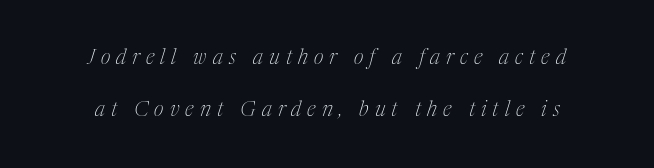
The horizontal fit of the characters is loose and conspicuously gappy. The font's italic variant was chosen for this text. The space directly below the letters is spotless. Heaviness? Minimal to ordinary, like unemphasized prose. If you measured baseline to baseline, you'd find a long distance.
